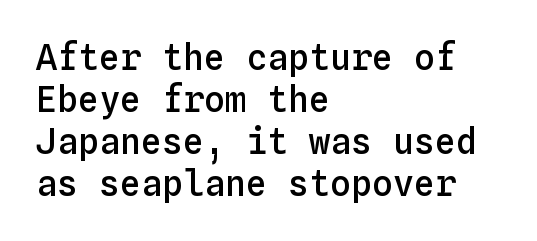
The image shows 35 px semibold type, upright, monospaced; set left-aligned, line spacing 1.2x, normal letter spacing, not underlined; low stroke contrast and a medium x-height.
